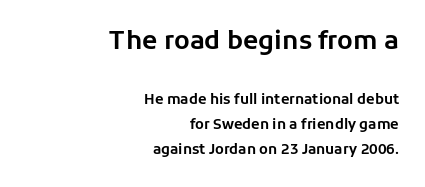
{"italic": "no", "underline": "no", "align": "right", "line_spacing_ratio": 1.8, "letter_spacing": "normal", "letter_spacing_em": 0.0, "larger_block": "first", "size_ratio": 1.79, "glyph_px": 25}
